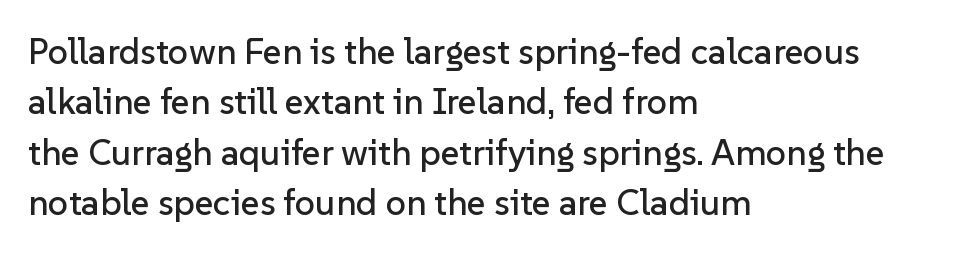
The image shows 36 px sans-serif type, upright; set left-aligned, normal line spacing (1.4x), normal letter spacing, not underlined; low stroke contrast and a medium x-height.
